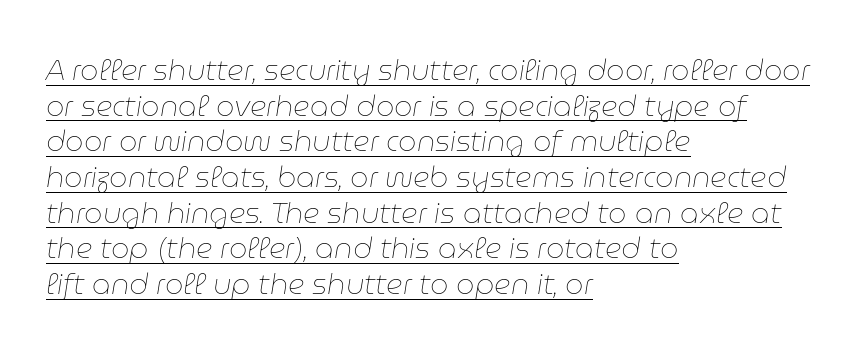
Q: Is the text bold? A: No.
Q: Is the text italic (slanted)? A: Yes, it leans right by about 9 degrees.
Q: Is the text underlined? A: Yes.
Q: How is the paragraph aligned? A: Left-aligned.
Q: Is the spacing between letters normal or unusually wide? A: Normal.
Q: Width (condensed, normal, or wide)? A: Normal.
Q: Stroke contrast? A: Low.
Q: x-height? A: Medium.
Q: Monospaced? A: No.
